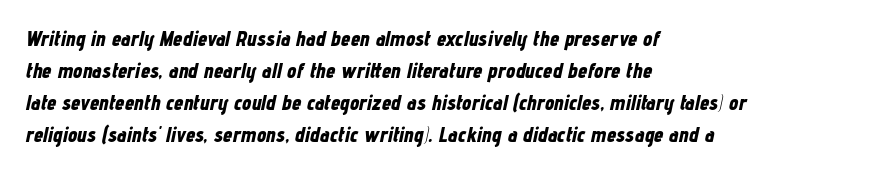
{"italic": "yes", "lean": "right", "slant_degrees": 12, "bold": "yes", "underline": "no", "align": "left", "line_spacing": "normal", "line_spacing_ratio": 1.52, "letter_spacing": "normal", "letter_spacing_em": 0.0, "glyph_px": 21}
